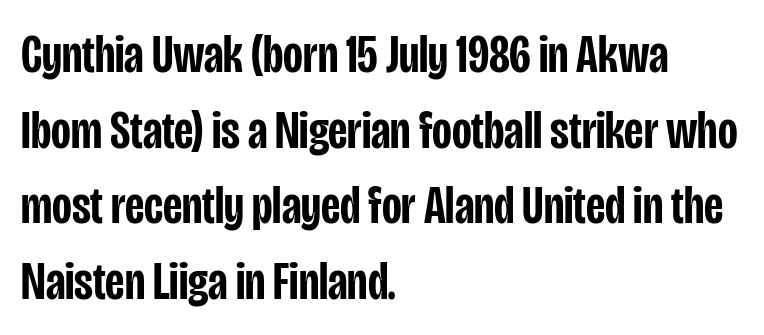
{"serif": "no", "italic": "no", "bold": "semi", "weight": "semibold", "width": "condensed", "stroke_contrast": "low", "x_height": "large", "monospaced": "no", "underline": "no", "align": "left", "line_spacing": "normal", "line_spacing_ratio": 1.4, "letter_spacing": "normal", "letter_spacing_em": 0.0, "glyph_px": 54}
